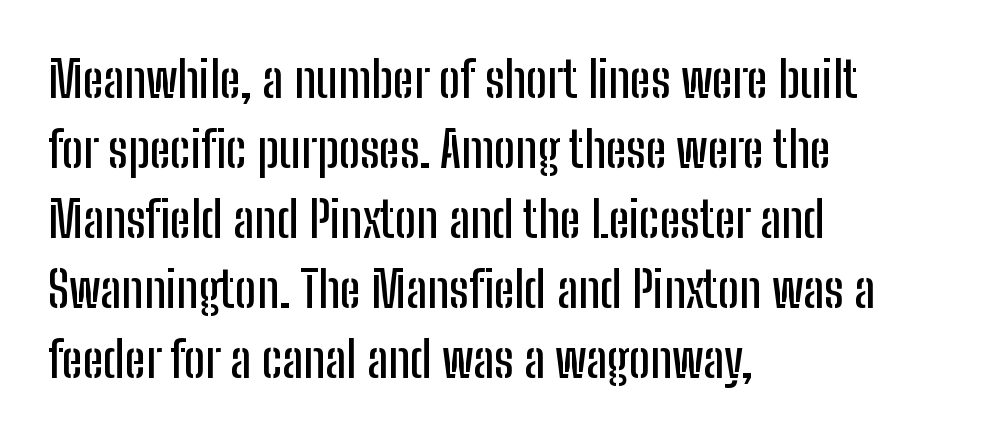
Examine the stroke ends and you'll find no serifs. Students, note that the glyphs here touch the page at normal intervals. Beneath every word, the page is bare. The passage shown stacks its lines at a standard gap.
